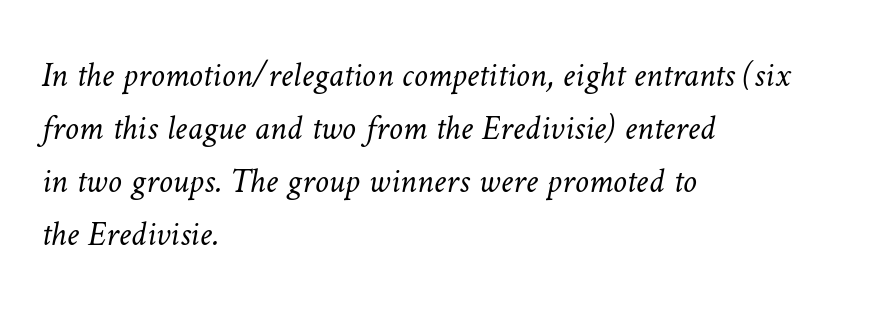
These glyphs show unthickened strokes, regular width or finer. These lines are set flush left with a ragged right edge. The rendering uses natural spacing where letterforms have individual widths. The space between consecutive lines is moderate. Honestly, the letter spacing is just normal — you wouldn't notice it.
